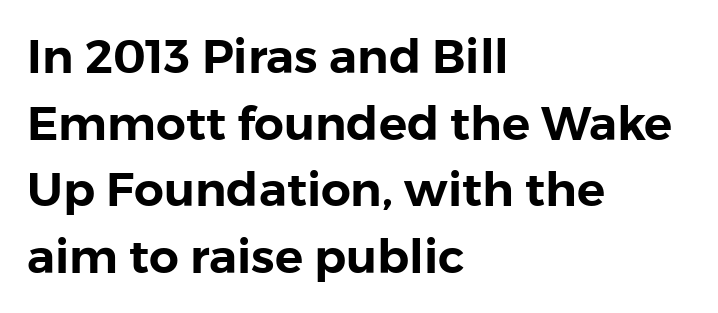
The image shows 47 px sans-serif type, upright; set left-aligned, normal line spacing (1.42x), normal letter spacing, not underlined; low stroke contrast and a medium x-height.
